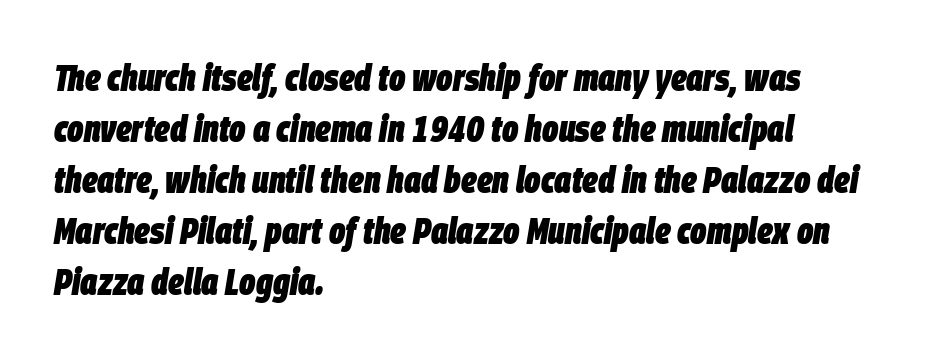
{"italic": "yes", "lean": "right", "slant_degrees": 9, "bold": "yes", "weight": "heavy", "width": "condensed", "stroke_contrast": "low", "x_height": "large", "monospaced": "no", "underline": "no", "align": "left", "line_spacing": "normal", "line_spacing_ratio": 1.34, "letter_spacing": "normal", "letter_spacing_em": 0.0, "glyph_px": 38}
